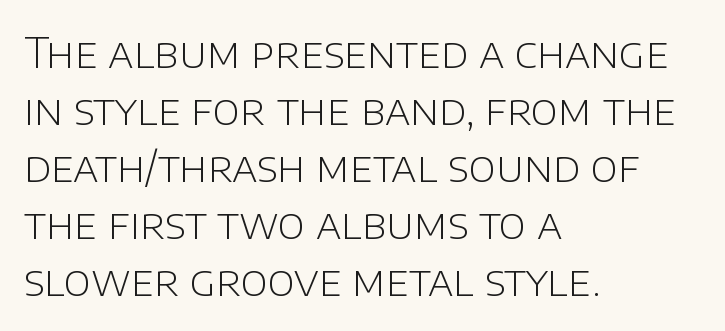
{"serif": "no", "italic": "no", "bold": "no", "weight": "light", "width": "normal", "stroke_contrast": "low", "x_height": "large", "monospaced": "no", "underline": "no", "align": "left", "line_spacing": "normal", "line_spacing_ratio": 1.36, "letter_spacing": "normal", "letter_spacing_em": 0.0, "glyph_px": 42}
